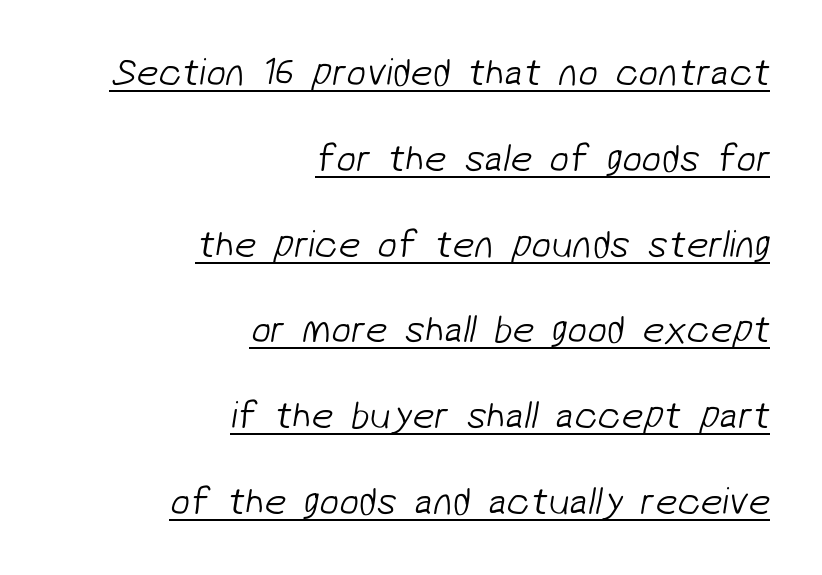
Q: Is the text bold? A: No.
Q: Is the typeface a serif or a sans-serif typeface? A: Sans-serif.
Q: Is the text underlined? A: Yes.
Q: How is the paragraph aligned? A: Right-aligned.
Q: Is the spacing between letters normal or unusually wide? A: Normal.
Q: Is the spacing between lines tight, normal or loose? A: Loose.
Q: Width (condensed, normal, or wide)? A: Normal.
Q: Stroke contrast? A: Low.
Q: x-height? A: Medium.
Q: Monospaced? A: No.
